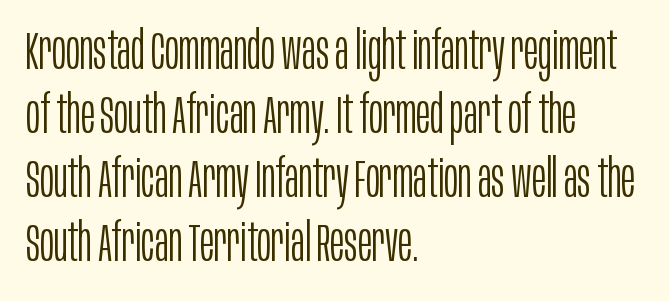
Descenders hang freely into open space. The font's upright variant was chosen for this text. Spacing verdict: proportional, widths tailored to each character. Bold? No — there's no thickening of the strokes.
